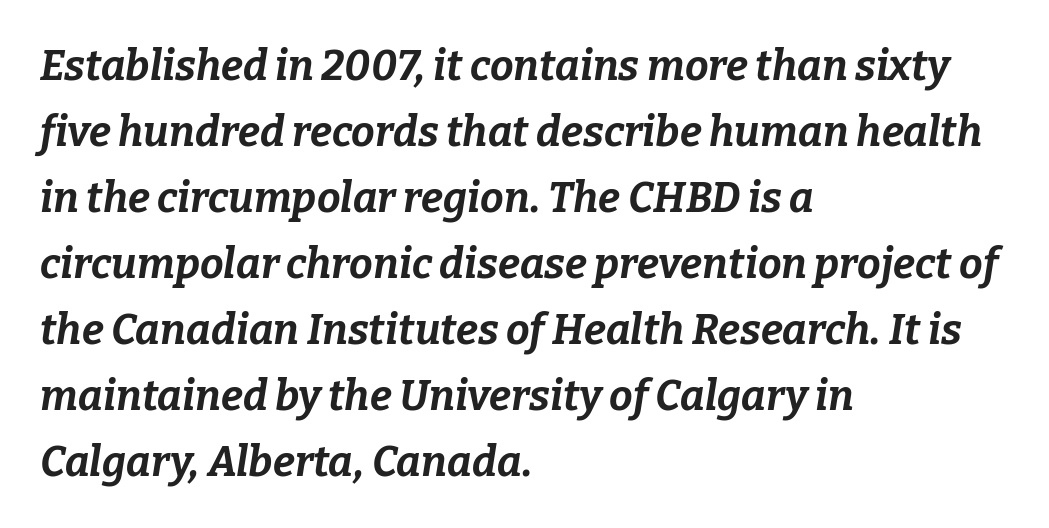
The image shows 42 px bold type, italic (leaning right); set left-aligned, normal line spacing (1.57x), normal letter spacing, not underlined; low stroke contrast and a medium x-height.
